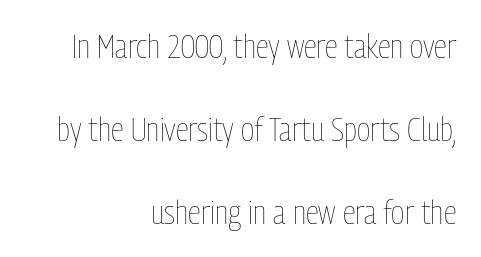
{"italic": "no", "bold": "no", "weight": "thin", "width": "condensed", "stroke_contrast": "low", "x_height": "medium", "monospaced": "no", "underline": "no", "align": "right", "line_spacing": "loose", "line_spacing_ratio": 2.44, "letter_spacing": "normal", "letter_spacing_em": 0.0, "glyph_px": 34}
